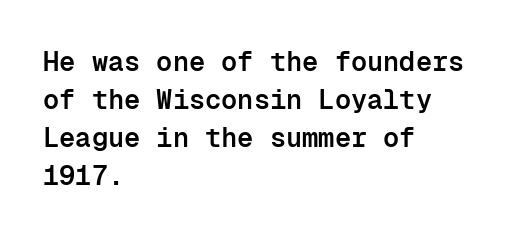
The image shows 27 px text type, upright; set left-aligned, normal line spacing (1.41x), normal letter spacing, not underlined.
